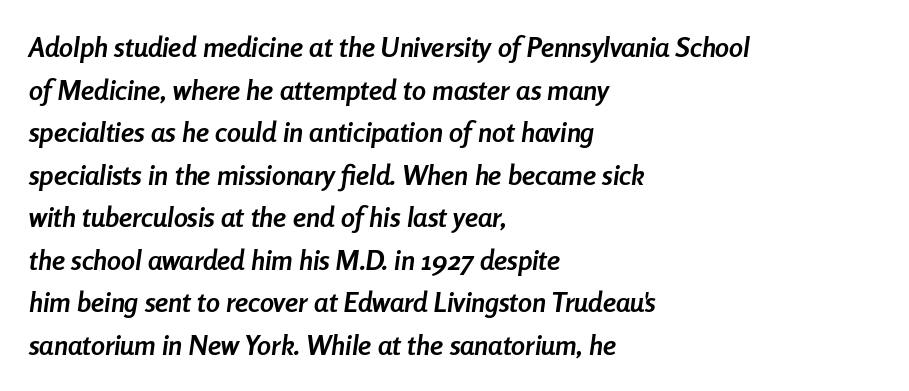
Q: Is the text bold? A: Yes.
Q: Is the text italic (slanted)? A: Yes, it leans right by about 8 degrees.
Q: Is the text underlined? A: No.
Q: How is the paragraph aligned? A: Left-aligned.
Q: Is the spacing between letters normal or unusually wide? A: Normal.
Q: Is the spacing between lines tight, normal or loose? A: Normal.
Q: Width (condensed, normal, or wide)? A: Condensed.
Q: Stroke contrast? A: Low.
Q: x-height? A: Medium.
Q: Monospaced? A: No.
